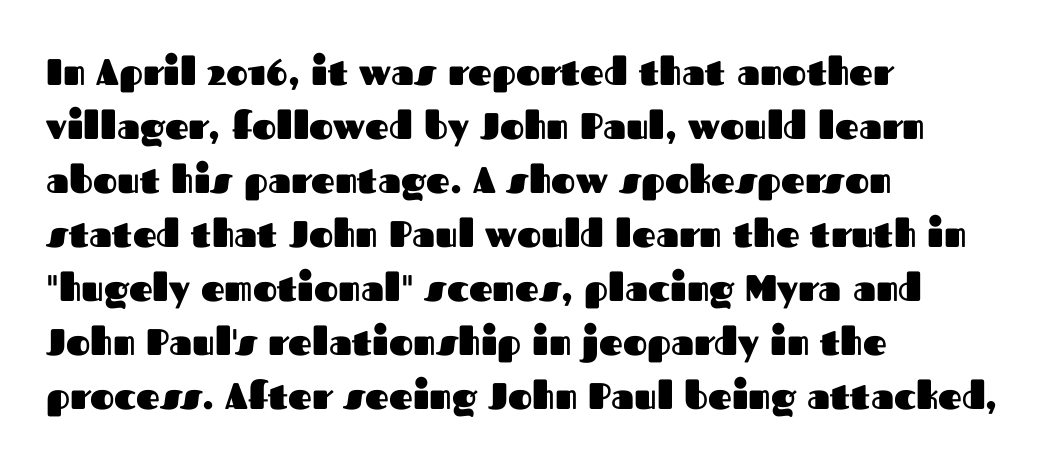
Q: Is the text bold? A: Yes.
Q: Is the text italic (slanted)? A: No, it is upright.
Q: Is the typeface a serif or a sans-serif typeface? A: Sans-serif.
Q: Is the text underlined? A: No.
Q: How is the paragraph aligned? A: Left-aligned.
Q: Is the spacing between letters normal or unusually wide? A: Normal.
Q: Is the spacing between lines tight, normal or loose? A: Normal.
Q: Width (condensed, normal, or wide)? A: Normal.
Q: Stroke contrast? A: Medium.
Q: x-height? A: Medium.
Q: Monospaced? A: No.
